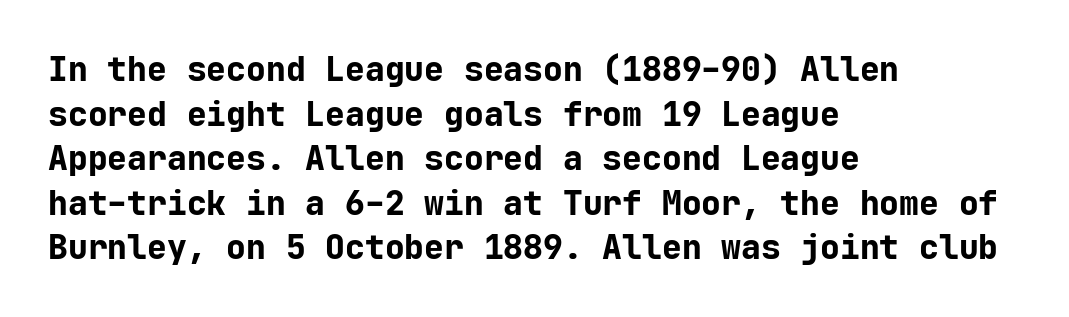
The image shows 33 px bold sans-serif type, upright, monospaced; set left-aligned, normal line spacing (1.35x), normal letter spacing, not underlined; low stroke contrast and a medium x-height.
